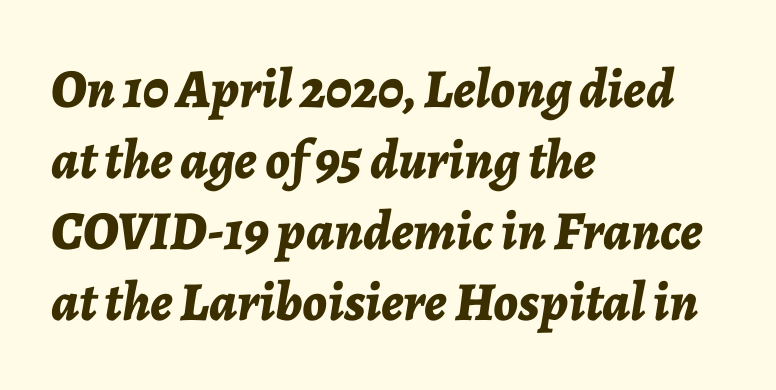
Q: Is the text bold? A: Yes.
Q: Is the text italic (slanted)? A: Yes, it leans right by about 7 degrees.
Q: Is the text underlined? A: No.
Q: How is the paragraph aligned? A: Left-aligned.
Q: Is the spacing between letters normal or unusually wide? A: Normal.
Q: Is the spacing between lines tight, normal or loose? A: Normal.
Q: Width (condensed, normal, or wide)? A: Normal.
Q: Stroke contrast? A: Low.
Q: x-height? A: Medium.
Q: Monospaced? A: No.
